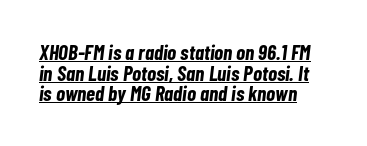
The rendering uses a bold face; every stroke is thick and dark. Words appear dense and cohesive because spacing is normal. A typesetter would call this leading minimal, almost set solid. Yep, that's italic — everything's leaning.
